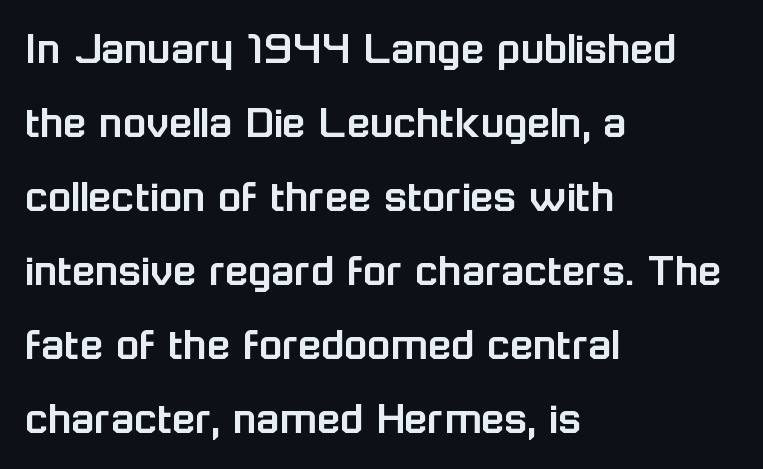
Q: Is the text italic (slanted)? A: No, it is upright.
Q: Is the typeface a serif or a sans-serif typeface? A: Sans-serif.
Q: Is the text underlined? A: No.
Q: How is the paragraph aligned? A: Left-aligned.
Q: Is the spacing between letters normal or unusually wide? A: Normal.
Q: Is the spacing between lines tight, normal or loose? A: Normal.
Q: Width (condensed, normal, or wide)? A: Normal.
Q: Stroke contrast? A: Low.
Q: x-height? A: Medium.
Q: Monospaced? A: No.
